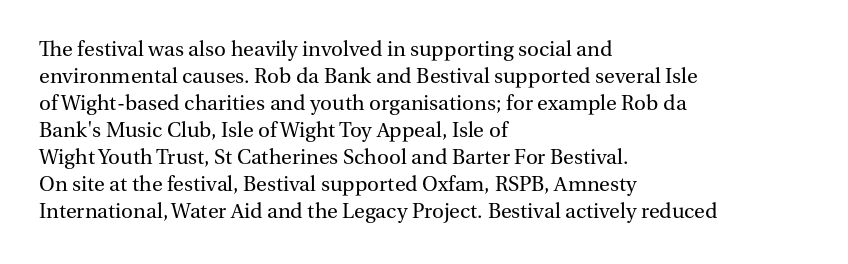
The image shows 22 px text type, upright; set left-aligned, line spacing 1.23x, normal letter spacing, not underlined.
